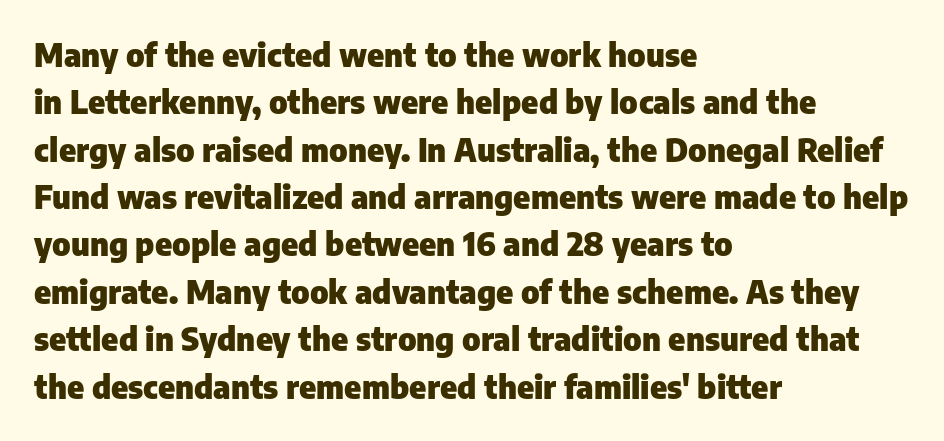
{"serif": "no", "italic": "no", "bold": "yes", "weight": "heavy", "width": "normal", "stroke_contrast": "low", "x_height": "medium", "monospaced": "no", "underline": "no", "align": "left", "line_spacing": "normal", "line_spacing_ratio": 1.48, "letter_spacing": "normal", "letter_spacing_em": 0.0, "glyph_px": 32}
